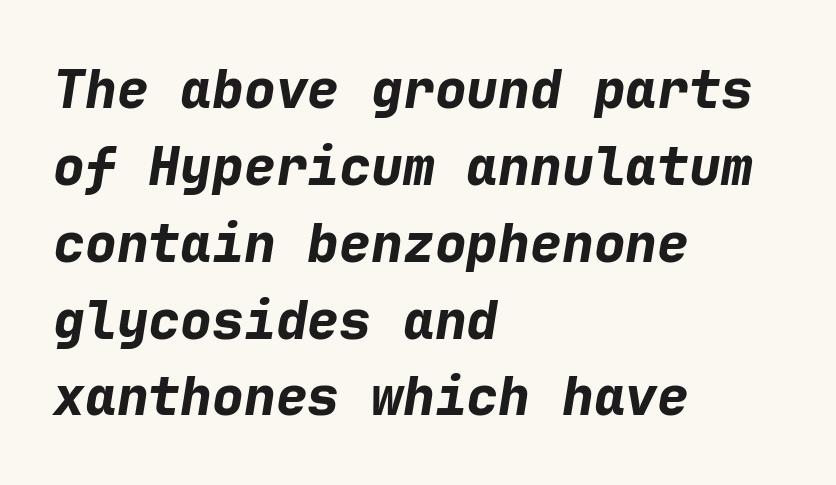
{"italic": "yes", "lean": "right", "slant_degrees": 9, "bold": "yes", "weight": "bold", "width": "normal", "stroke_contrast": "low", "x_height": "medium", "monospaced": "yes", "underline": "no", "align": "left", "line_spacing": "normal", "line_spacing_ratio": 1.45, "letter_spacing": "normal", "letter_spacing_em": 0.0, "glyph_px": 53}
